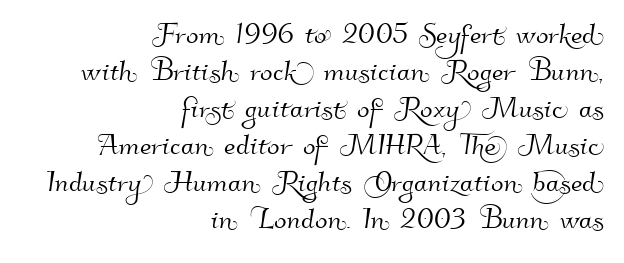
{"serif": "no", "width": "normal", "stroke_contrast": "high", "x_height": "small", "monospaced": "no", "underline": "no", "align": "right", "line_spacing": "tight", "line_spacing_ratio": 1.0, "letter_spacing": "normal", "letter_spacing_em": 0.0, "glyph_px": 37}
